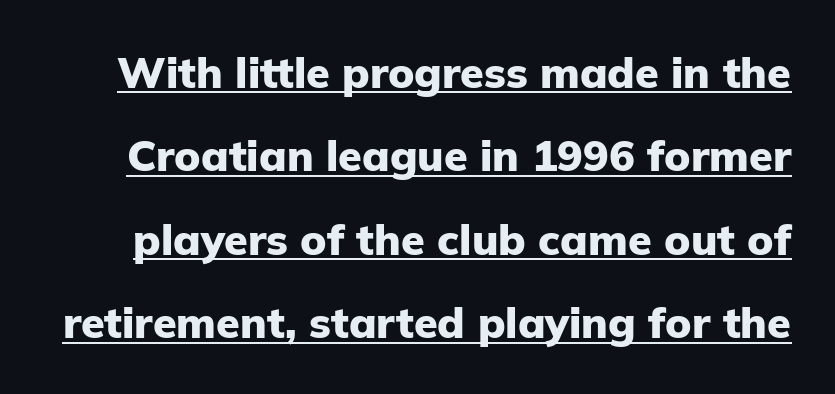
The image shows 43 px heavy sans-serif type, upright; set loose line spacing (1.94x), normal letter spacing, underlined; low stroke contrast and a medium x-height.
